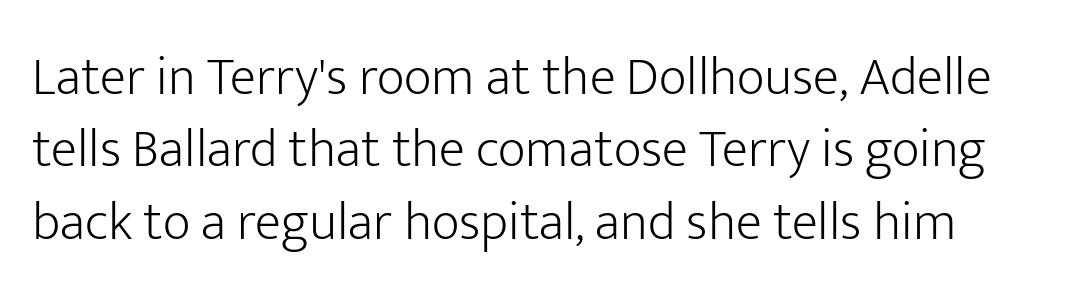
The image shows 54 px light sans-serif type, upright; set normal line spacing (1.34x), normal letter spacing, not underlined; low stroke contrast and a medium x-height.
